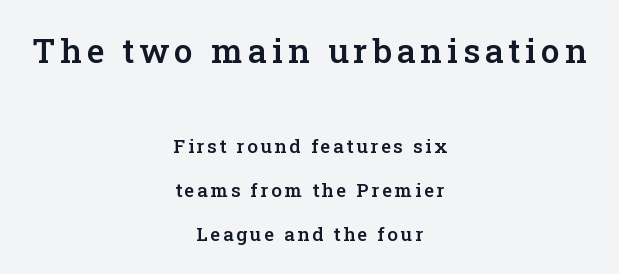
Clear beneath every line of the passage. The block sitting higher on the canvas is the one with enlarged characters. Posture: upright roman. Character widths vary here, with narrow letters taking less room than wide ones. The characters look somewhat weighty, a semibold short of true bold. Old-style or modern, the face here clearly has serifs.
